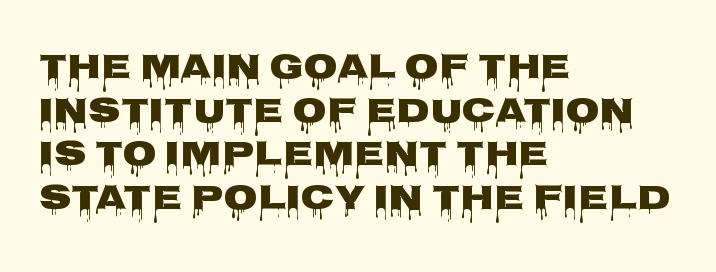
The image shows 35 px wide sans-serif type, upright; set left-aligned, normal line spacing (1.25x), normal letter spacing, not underlined; low stroke contrast and a large x-height.
